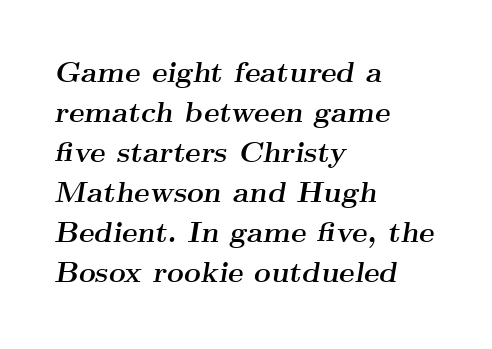
Q: Is the text bold? A: Yes.
Q: Is the text italic (slanted)? A: Yes, it leans right by about 9 degrees.
Q: Is the typeface a serif or a sans-serif typeface? A: Serif.
Q: Is the text underlined? A: No.
Q: How is the paragraph aligned? A: Left-aligned.
Q: Is the spacing between letters normal or unusually wide? A: Normal.
Q: Is the spacing between lines tight, normal or loose? A: Normal.
Q: Width (condensed, normal, or wide)? A: Wide.
Q: Stroke contrast? A: Medium.
Q: x-height? A: Small.
Q: Monospaced? A: No.
